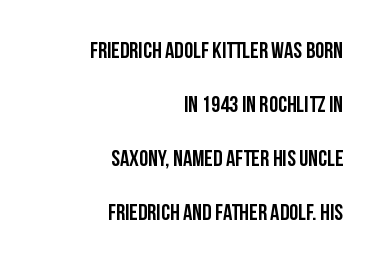
Q: Is the text bold? A: Yes.
Q: Is the text italic (slanted)? A: No, it is upright.
Q: Is the text underlined? A: No.
Q: How is the paragraph aligned? A: Right-aligned.
Q: Is the spacing between letters normal or unusually wide? A: Normal.
Q: Is the spacing between lines tight, normal or loose? A: Loose.
